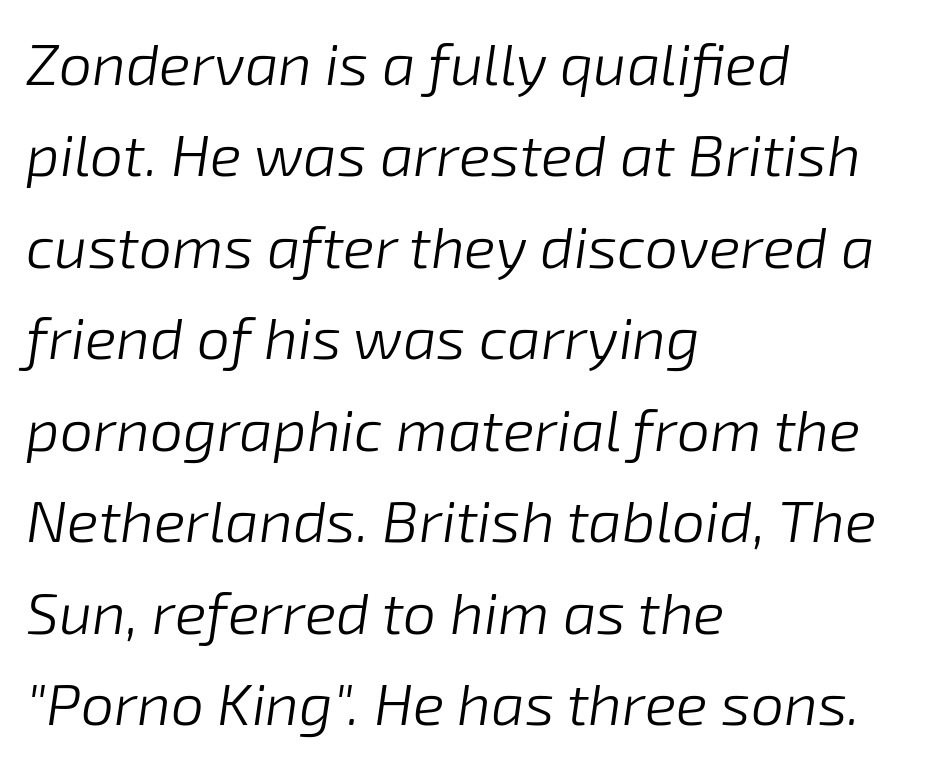
Summary of weight: not heavy and not bold. The zone under the glyphs is completely vacant. Compared with typical paragraphs, the rows here are spaced about the same. Do the characters align in a grid? No, the font is proportional.
